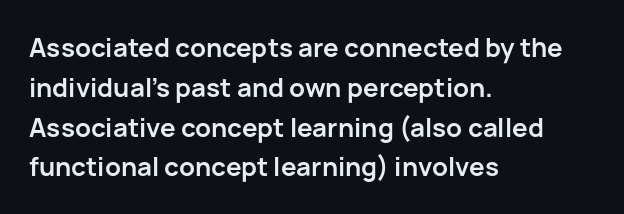
Q: Is the text bold? A: Yes.
Q: Is the text italic (slanted)? A: No, it is upright.
Q: Is the text underlined? A: No.
Q: How is the paragraph aligned? A: Left-aligned.
Q: Is the spacing between letters normal or unusually wide? A: Normal.
Q: Is the spacing between lines tight, normal or loose? A: Normal.
